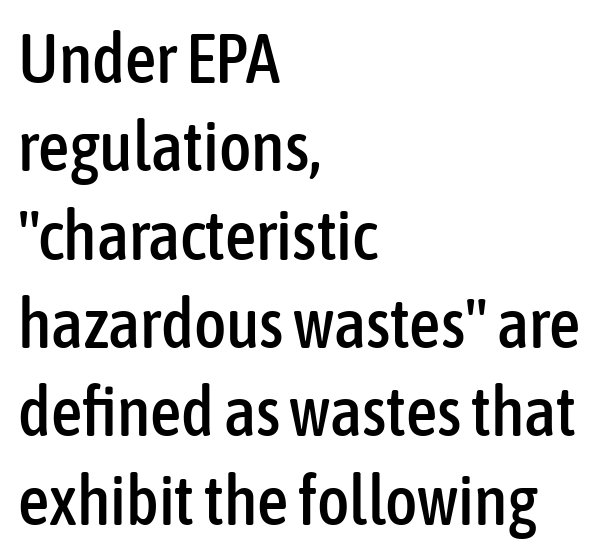
Q: Is the text italic (slanted)? A: No, it is upright.
Q: Is the typeface a serif or a sans-serif typeface? A: Sans-serif.
Q: Is the text underlined? A: No.
Q: How is the paragraph aligned? A: Left-aligned.
Q: Is the spacing between letters normal or unusually wide? A: Normal.
Q: Is the spacing between lines tight, normal or loose? A: Normal.
Q: Width (condensed, normal, or wide)? A: Condensed.
Q: Stroke contrast? A: Low.
Q: x-height? A: Medium.
Q: Monospaced? A: No.
